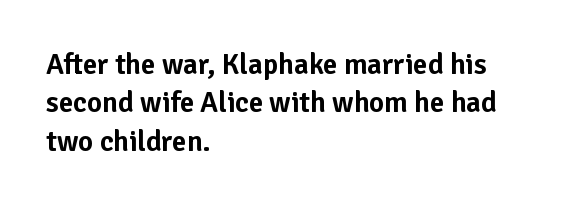
{"serif": "no", "italic": "no", "width": "normal", "stroke_contrast": "low", "x_height": "medium", "monospaced": "no", "underline": "no", "align": "left", "line_spacing": "normal", "line_spacing_ratio": 1.32, "letter_spacing": "normal", "letter_spacing_em": 0.0, "glyph_px": 29}
